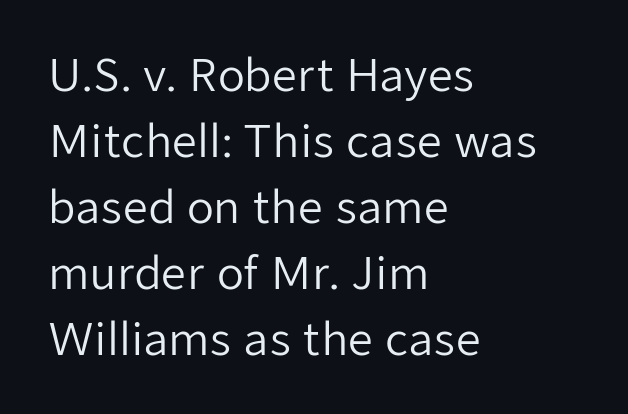
The image shows 44 px regular-weight sans-serif type, upright; set left-aligned, normal line spacing (1.5x), normal letter spacing, not underlined; low stroke contrast and a medium x-height.
